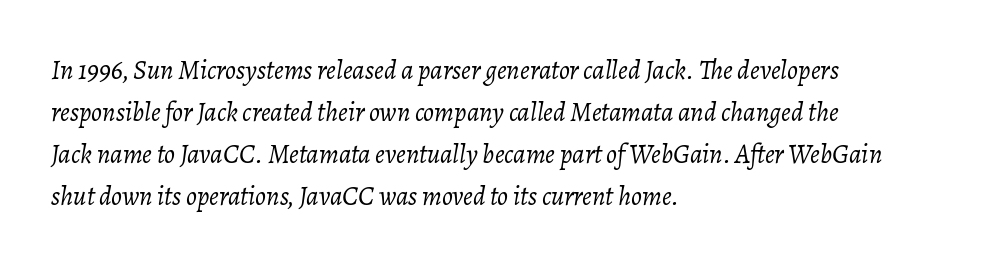
{"italic": "yes", "lean": "right", "slant_degrees": 7, "bold": "no", "underline": "no", "align": "left", "line_spacing": "normal", "line_spacing_ratio": 1.56, "letter_spacing": "normal", "letter_spacing_em": 0.0, "glyph_px": 27}
